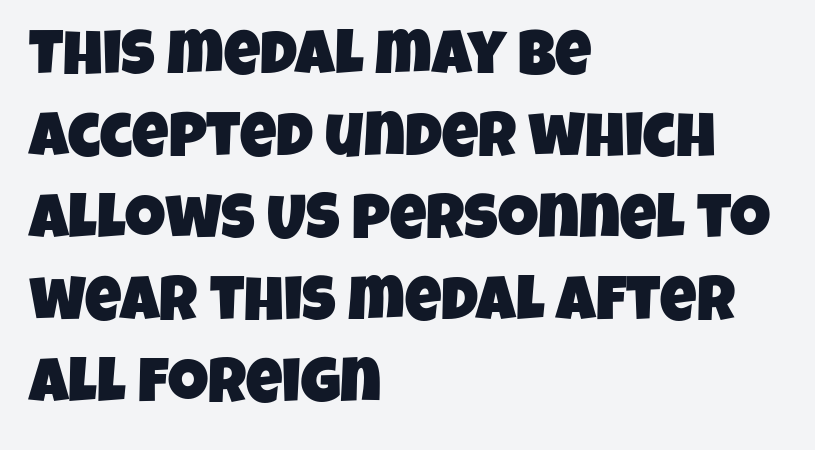
Q: Is the typeface a serif or a sans-serif typeface? A: Sans-serif.
Q: Is the text underlined? A: No.
Q: How is the paragraph aligned? A: Left-aligned.
Q: Is the spacing between letters normal or unusually wide? A: Normal.
Q: Is the spacing between lines tight, normal or loose? A: Normal.
Q: Width (condensed, normal, or wide)? A: Condensed.
Q: Stroke contrast? A: Low.
Q: x-height? A: Large.
Q: Monospaced? A: No.
